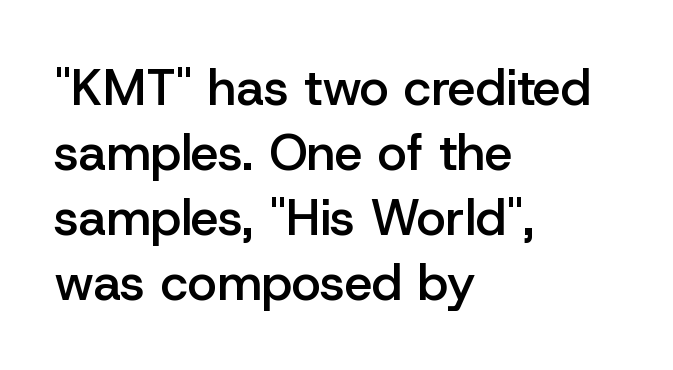
The image shows 50 px semibold sans-serif type, upright; set left-aligned, normal line spacing (1.3x), normal letter spacing, not underlined; low stroke contrast and a medium x-height.
